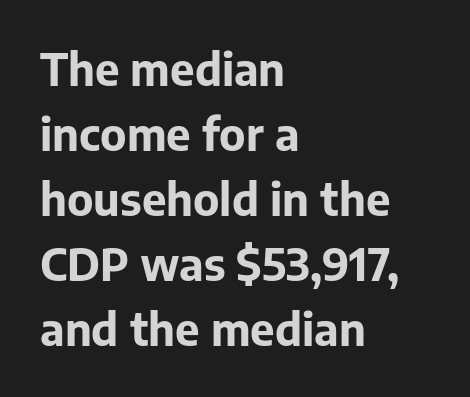
{"serif": "no", "italic": "no", "bold": "yes", "weight": "bold", "width": "normal", "stroke_contrast": "low", "x_height": "medium", "monospaced": "no", "underline": "no", "align": "left", "line_spacing": "normal", "line_spacing_ratio": 1.48, "letter_spacing": "normal", "letter_spacing_em": 0.0, "glyph_px": 44}
